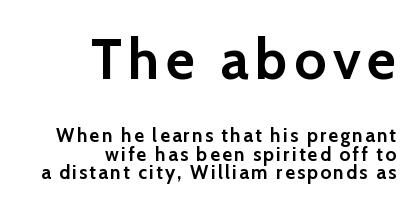
{"serif": "no", "italic": "no", "bold": "yes", "weight": "semibold", "width": "normal", "stroke_contrast": "low", "x_height": "medium", "monospaced": "no", "underline": "no", "align": "right", "line_spacing": "tight", "line_spacing_ratio": 0.97, "larger_block": "first", "size_ratio": 2.95, "glyph_px": 56}
